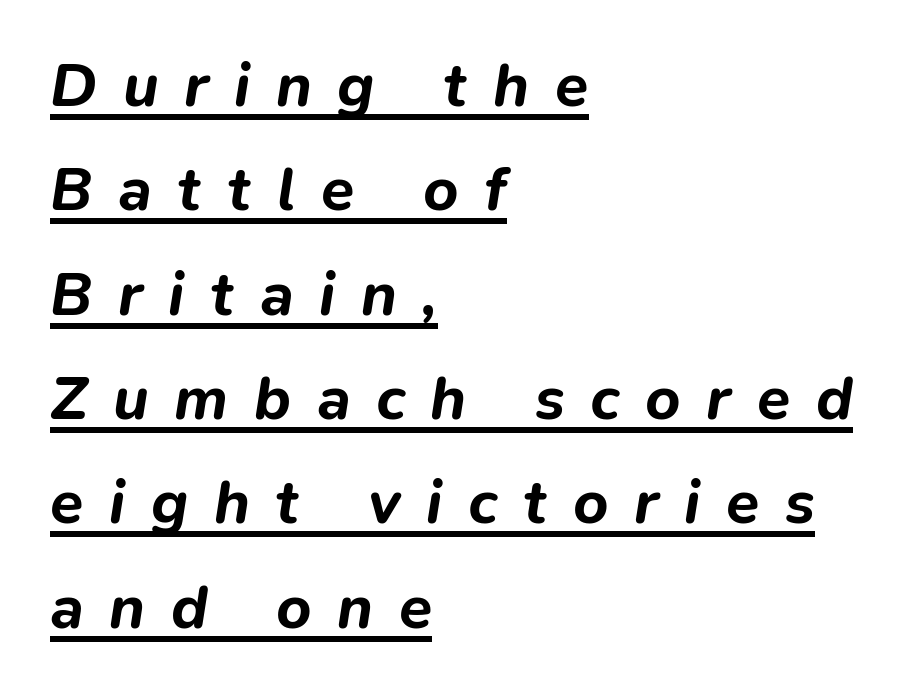
Character widths vary here, with narrow letters taking less room than wide ones. A typographer would call this underscored text. The gaps between neighbouring characters are conspicuously large. Does the lettering tilt? It does — this is italic. Is the type bold? Yes — the strokes are clearly thick and heavy.
